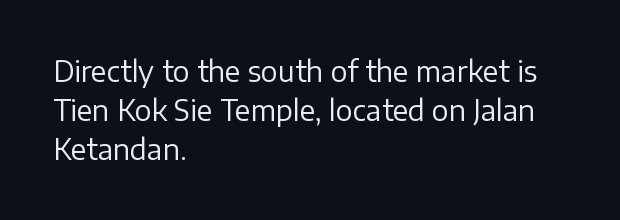
The image shows 28 px regular-weight sans-serif type, upright; set left-aligned, normal line spacing (1.39x), normal letter spacing, not underlined; low stroke contrast and a medium x-height.
